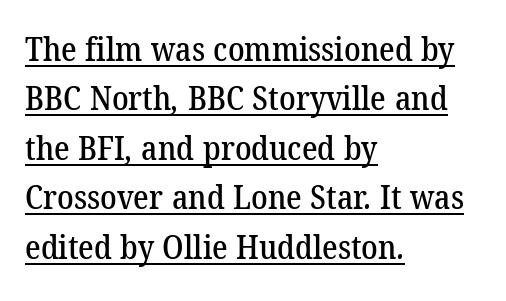
Q: Is the typeface a serif or a sans-serif typeface? A: Serif.
Q: Is the text underlined? A: Yes.
Q: How is the paragraph aligned? A: Left-aligned.
Q: Is the spacing between letters normal or unusually wide? A: Normal.
Q: Is the spacing between lines tight, normal or loose? A: Normal.
Q: Width (condensed, normal, or wide)? A: Normal.
Q: Stroke contrast? A: Low.
Q: x-height? A: Medium.
Q: Monospaced? A: No.
